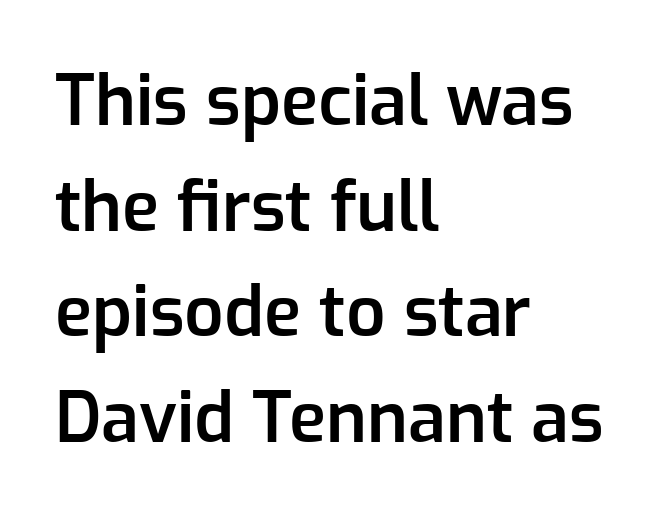
Leading matches the norm, producing a regular column. The passage shown is typeset with a sans-serif family. Every letter is mildly thick-stroked: semibold rather than bold. Check under the words: just untouched page. Leftover space on each line is placed entirely after the last word.
